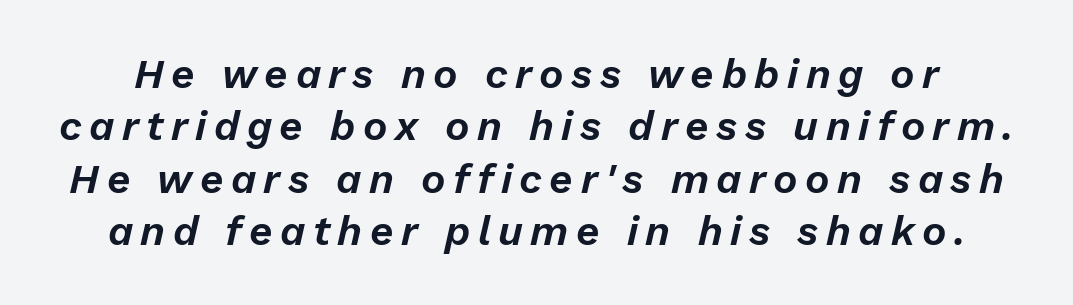
The image shows 41 px text type, italic (leaning right); set normal line spacing (1.28x), not underlined; low stroke contrast and a medium x-height.
